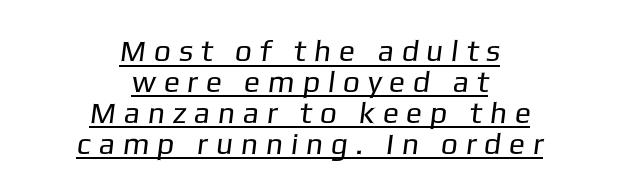
You can tell from the bare stems that sans-serif type was used. The passage shown is typed in a proportional face where columns would drift. The rendering uses a small line-height, squeezing the rows. Caption: lettering with a line underneath. The passage shown has open, widely tracked lettering throughout.
